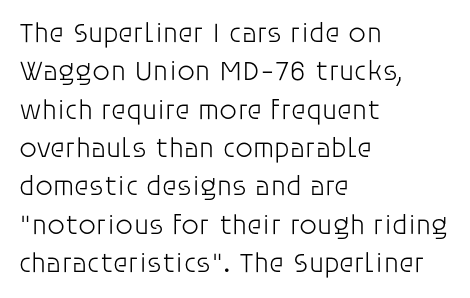
The image shows 28 px light sans-serif type, upright; set left-aligned, normal line spacing (1.37x), normal letter spacing, not underlined; low stroke contrast and a large x-height.
